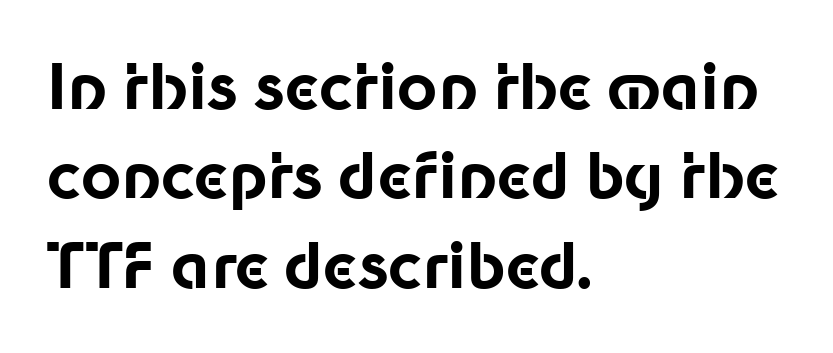
Q: Is the text bold? A: Yes.
Q: Is the text italic (slanted)? A: No, it is upright.
Q: Is the typeface a serif or a sans-serif typeface? A: Sans-serif.
Q: Is the text underlined? A: No.
Q: How is the paragraph aligned? A: Left-aligned.
Q: Is the spacing between letters normal or unusually wide? A: Normal.
Q: Is the spacing between lines tight, normal or loose? A: Normal.
Q: Width (condensed, normal, or wide)? A: Normal.
Q: Stroke contrast? A: Low.
Q: x-height? A: Medium.
Q: Monospaced? A: No.
